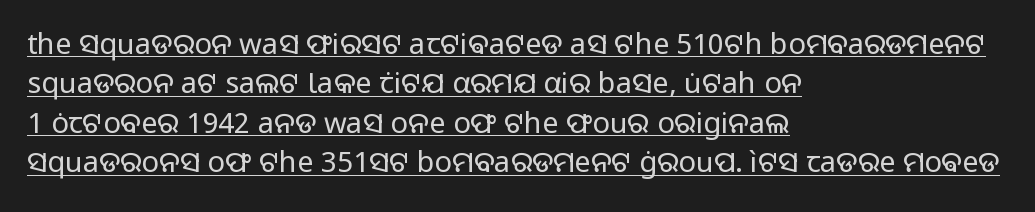
The lines sit at an ordinary, default distance from one another. This sample uses plain, unmodified letter spacing. These characters rest on top of a visible drawn line. Is the stroke heavy? The answer is a plain regular-or-lighter.
